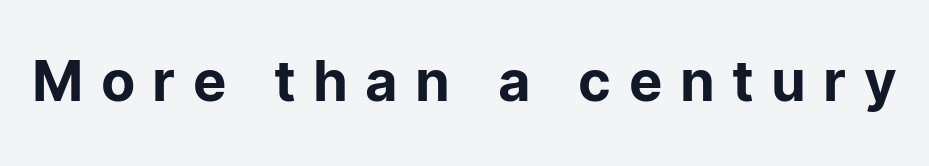
{"serif": "no", "italic": "no", "width": "normal", "stroke_contrast": "low", "x_height": "medium", "monospaced": "no", "underline": "no", "letter_spacing": "wide", "letter_spacing_em": 0.31, "glyph_px": 56}
